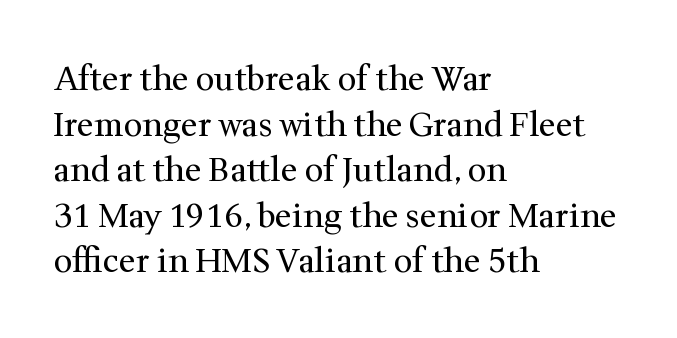
Q: Is the text bold? A: No.
Q: Is the text italic (slanted)? A: No, it is upright.
Q: Is the typeface a serif or a sans-serif typeface? A: Serif.
Q: Is the text underlined? A: No.
Q: How is the paragraph aligned? A: Left-aligned.
Q: Is the spacing between letters normal or unusually wide? A: Normal.
Q: Is the spacing between lines tight, normal or loose? A: Normal.
Q: Width (condensed, normal, or wide)? A: Normal.
Q: Stroke contrast? A: Medium.
Q: x-height? A: Medium.
Q: Monospaced? A: No.
